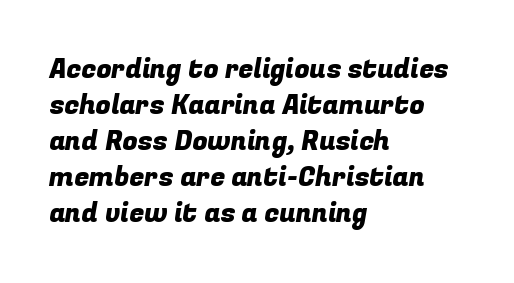
Q: Is the text underlined? A: No.
Q: How is the paragraph aligned? A: Left-aligned.
Q: Is the spacing between letters normal or unusually wide? A: Normal.
Q: Is the spacing between lines tight, normal or loose? A: Normal.
